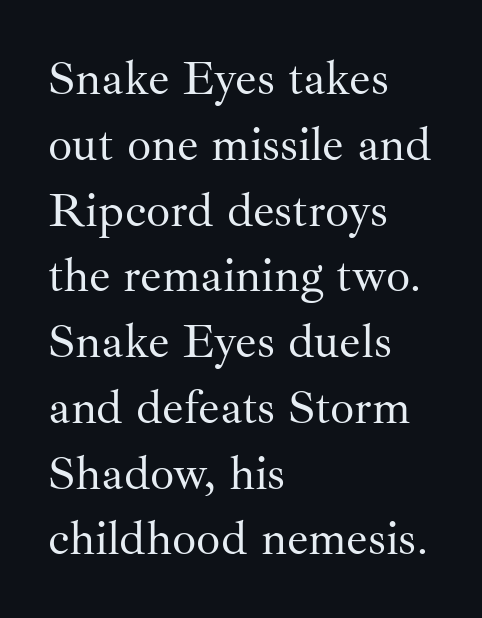
{"serif": "yes", "italic": "no", "bold": "no", "weight": "regular", "width": "normal", "stroke_contrast": "medium", "x_height": "small", "monospaced": "no", "underline": "no", "align": "left", "line_spacing": "normal", "line_spacing_ratio": 1.37, "letter_spacing": "normal", "letter_spacing_em": 0.0, "glyph_px": 48}
